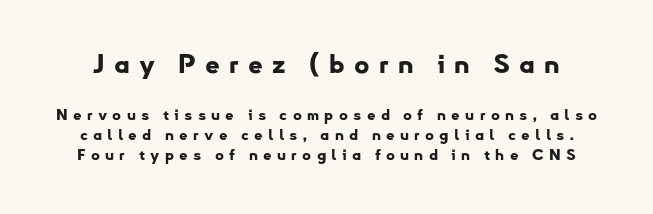
Q: Is the text bold? A: Yes.
Q: Is the text italic (slanted)? A: No, it is upright.
Q: Is the text underlined? A: No.
Q: Is the spacing between letters normal or unusually wide? A: Unusually wide.
Q: Is the spacing between lines tight, normal or loose? A: Normal.
Q: Which block of text is set in a larger size, the first (top) or the second (bottom)? A: The first (top) one.
